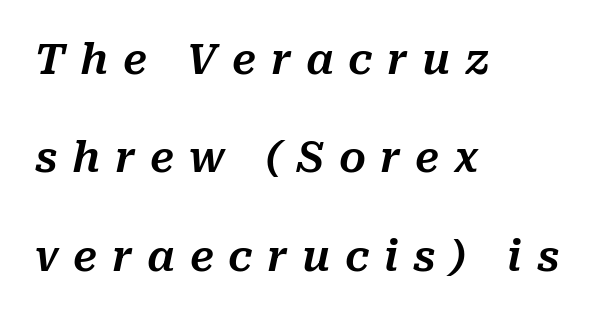
{"italic": "yes", "lean": "right", "slant_degrees": 10, "width": "normal", "stroke_contrast": "medium", "x_height": "medium", "monospaced": "no", "underline": "no", "align": "left", "line_spacing": "loose", "line_spacing_ratio": 2.34, "letter_spacing": "wide", "letter_spacing_em": 0.35, "glyph_px": 42}
